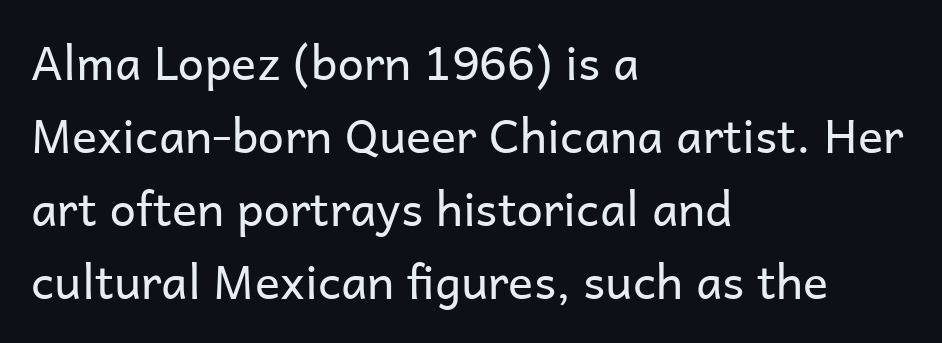
The image shows 47 px regular-weight sans-serif type, upright; set left-aligned, normal line spacing (1.55x), normal letter spacing, not underlined; low stroke contrast and a medium x-height.
